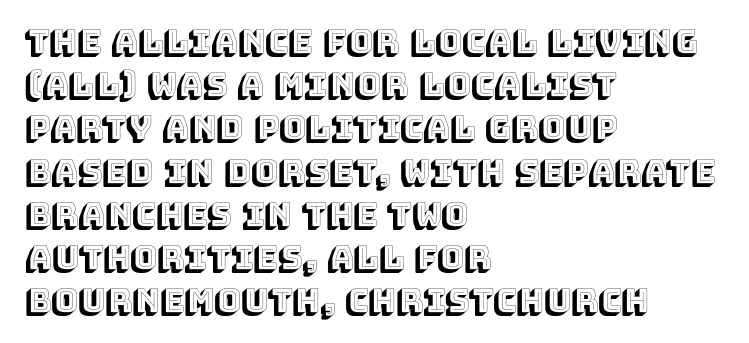
{"italic": "no", "width": "normal", "x_height": "large", "monospaced": "no", "underline": "no", "align": "left", "line_spacing": "normal", "line_spacing_ratio": 1.35, "letter_spacing": "normal", "letter_spacing_em": 0.0, "glyph_px": 32}
